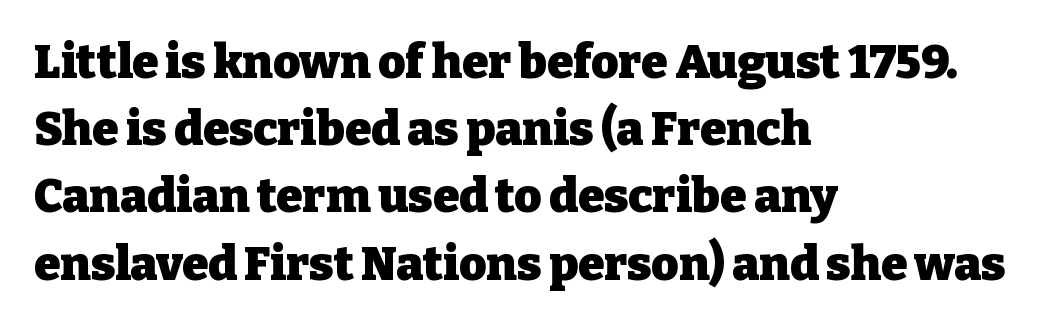
Rendered with straight, roman letterforms. All the whitespace from short lines collects on the right. Notice how thick the strokes are: this is what a full bold looks like. Little horizontal feet cap the strokes, marking this as serif type. Observe the ordinary spacing: letters are neighbours, not strangers.
